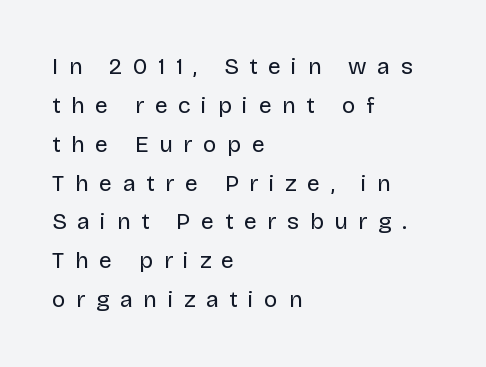
The image shows 23 px text type, upright; set left-aligned, normal line spacing (1.69x), unusually wide letter spacing (+0.46 em), not underlined.
